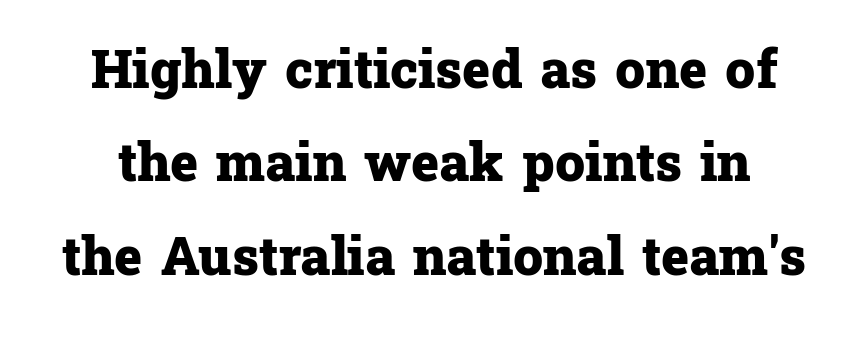
{"serif": "yes", "italic": "no", "bold": "yes", "weight": "heavy", "width": "normal", "stroke_contrast": "low", "x_height": "medium", "monospaced": "no", "underline": "no", "line_spacing_ratio": 1.76, "letter_spacing": "normal", "letter_spacing_em": 0.0, "glyph_px": 53}
